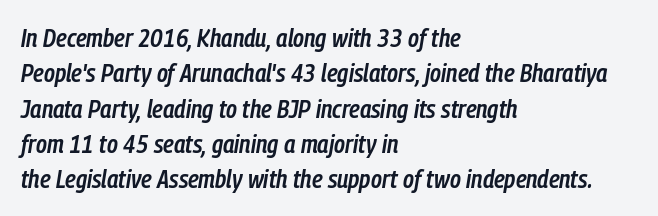
The image shows 26 px text type, italic (leaning right); set left-aligned, normal line spacing (1.36x), normal letter spacing, not underlined.
